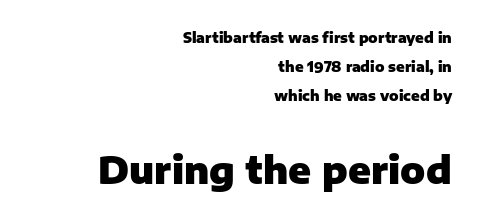
The image shows 37 px heavy sans-serif type, upright; set right-aligned, loose line spacing (2.07x), normal letter spacing, not underlined; the second (bottom) block is 2.64x larger; low stroke contrast and a medium x-height.
